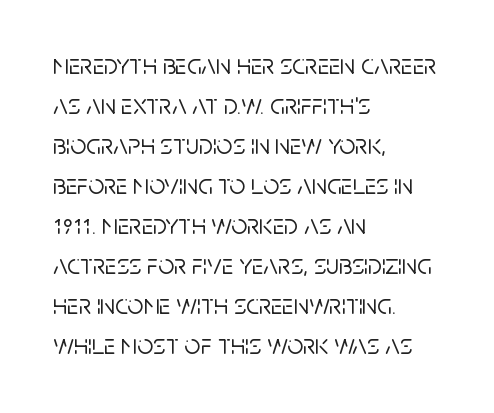
Rule under the text: the space is simply empty. All the whitespace from short lines collects on the right. The tracking reads as untouched default to a designer's eye. This is roman type, the default non-slanted kind. Here the designer chose a conventional face with non-uniform glyph widths.
